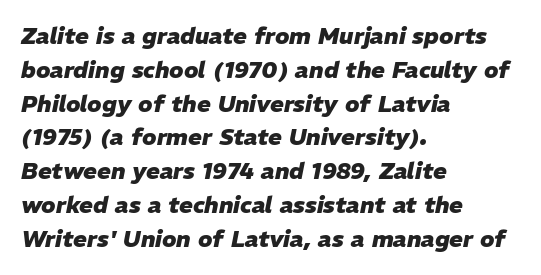
The image shows 23 px bold type, italic (leaning right); set left-aligned, normal line spacing (1.47x), normal letter spacing, not underlined.
